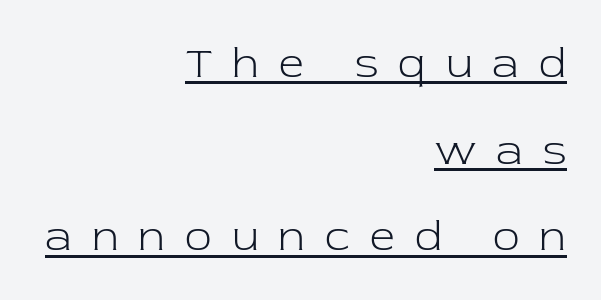
The letters advance in unequal steps, a hallmark of proportional type. You can tell from the footed stems that serif type was used. The space between consecutive lines is lavish. The horizontal fit of the characters is loose and conspicuously gappy. This sample is right-justified, so line beginnings fall wherever the words allow. Looks like someone drew a line under every word here.
